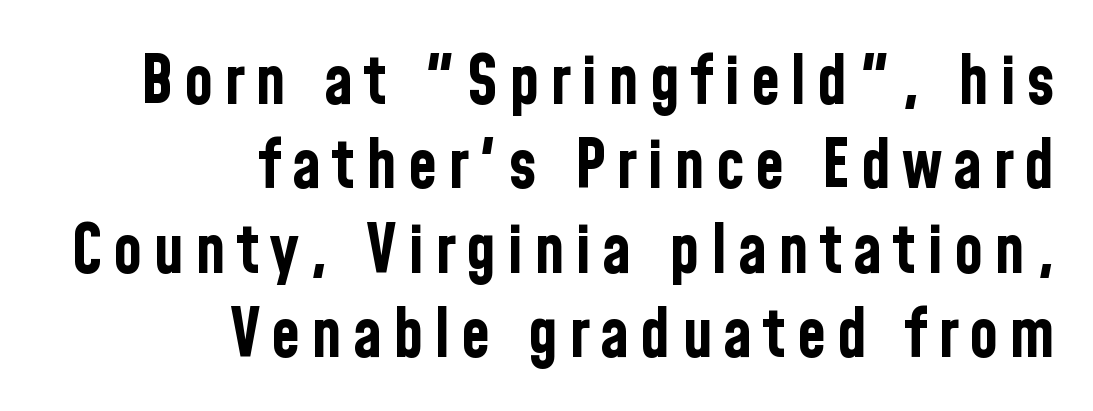
Q: Is the text bold? A: Yes.
Q: Is the text italic (slanted)? A: No, it is upright.
Q: Is the typeface a serif or a sans-serif typeface? A: Sans-serif.
Q: Is the text underlined? A: No.
Q: How is the paragraph aligned? A: Right-aligned.
Q: Is the spacing between lines tight, normal or loose? A: Normal.
Q: Width (condensed, normal, or wide)? A: Condensed.
Q: Stroke contrast? A: Low.
Q: x-height? A: Medium.
Q: Monospaced? A: No.
